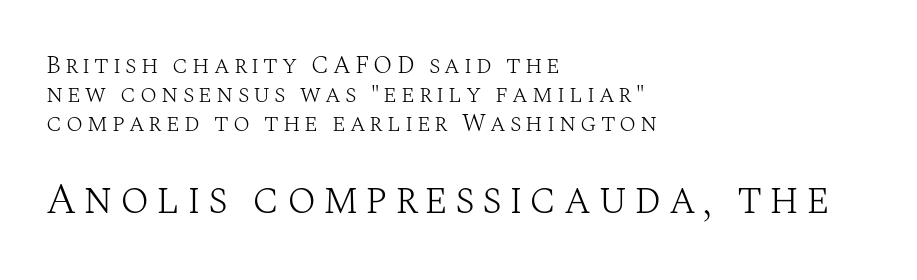
{"serif": "yes", "italic": "no", "bold": "no", "weight": "light", "width": "normal", "stroke_contrast": "medium", "x_height": "large", "monospaced": "no", "underline": "no", "align": "left", "line_spacing_ratio": 1.16, "larger_block": "second", "size_ratio": 1.72, "glyph_px": 43}
